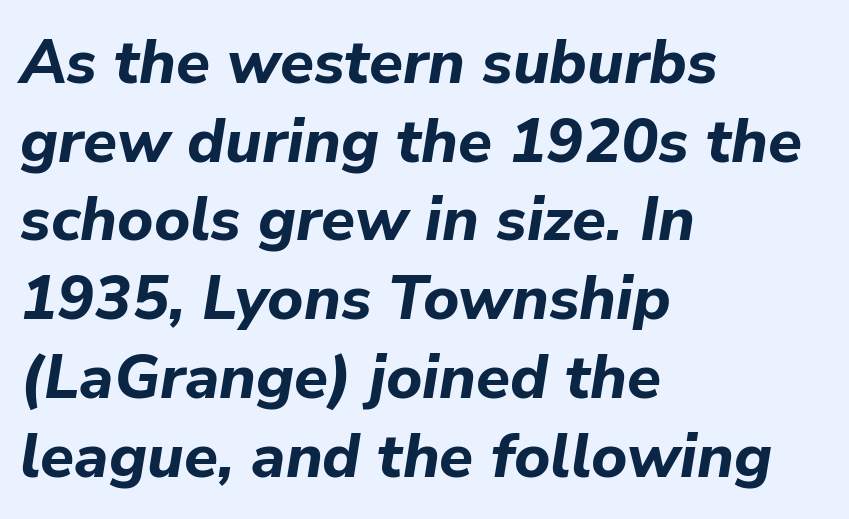
Spacing verdict: proportional, widths tailored to each character. Posture: slanted. Lines of text with bare space underneath. Students, this is bold: see how much ink each stroke carries. Horizontal alignment here is leftward, the default for most running prose.
